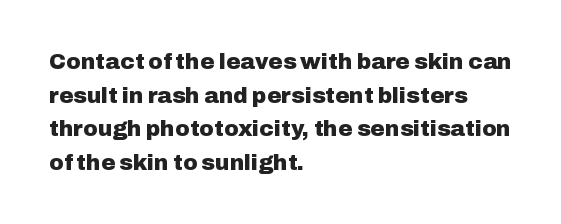
Q: Is the text bold? A: Yes.
Q: Is the text italic (slanted)? A: No, it is upright.
Q: Is the text underlined? A: No.
Q: How is the paragraph aligned? A: Left-aligned.
Q: Is the spacing between letters normal or unusually wide? A: Normal.
Q: Is the spacing between lines tight, normal or loose? A: Normal.
